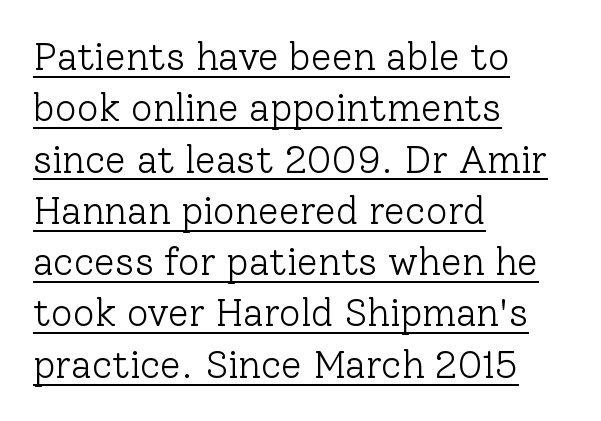
{"serif": "yes", "italic": "no", "bold": "no", "weight": "light", "width": "normal", "stroke_contrast": "low", "x_height": "medium", "monospaced": "no", "underline": "yes", "align": "left", "line_spacing": "normal", "line_spacing_ratio": 1.35, "letter_spacing": "normal", "letter_spacing_em": 0.0, "glyph_px": 38}
